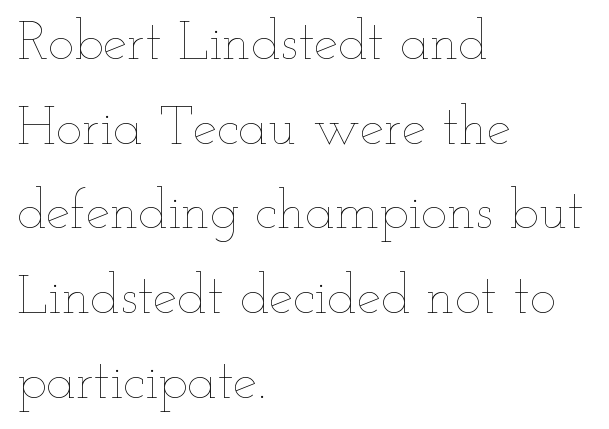
Q: Is the text bold? A: No.
Q: Is the text italic (slanted)? A: No, it is upright.
Q: Is the text underlined? A: No.
Q: How is the paragraph aligned? A: Left-aligned.
Q: Is the spacing between letters normal or unusually wide? A: Normal.
Q: Is the spacing between lines tight, normal or loose? A: Normal.
Q: Width (condensed, normal, or wide)? A: Wide.
Q: Stroke contrast? A: Low.
Q: x-height? A: Small.
Q: Monospaced? A: No.
